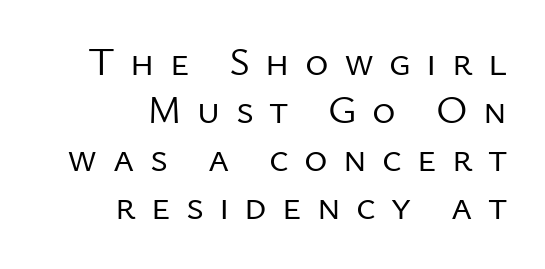
The image shows 40 px regular-weight sans-serif type, upright; set right-aligned, line spacing 1.2x, unusually wide letter spacing (+0.38 em), not underlined; low stroke contrast and a medium x-height.
